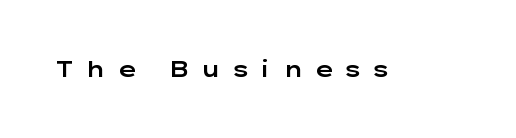
Display-style spreading of the glyphs; the letterfit is very open. Bare-footed words on every line. Italic? Not at all — the glyphs are vertical.
